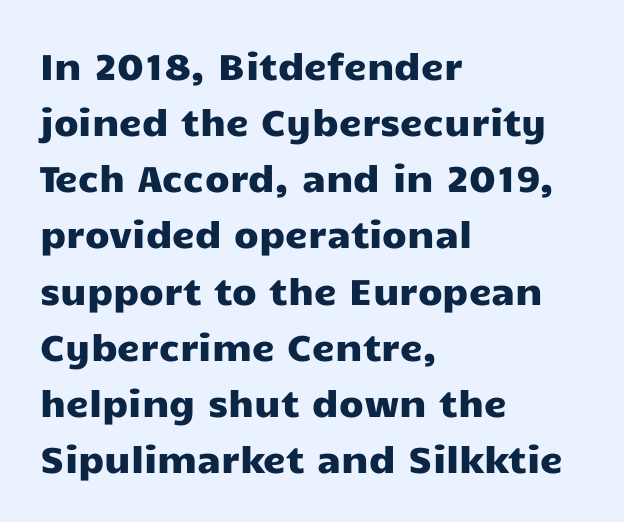
The image shows 36 px wide sans-serif type, upright; set left-aligned, normal line spacing (1.56x), normal letter spacing, not underlined; low stroke contrast and a medium x-height.
